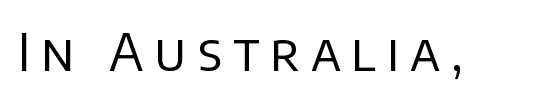
{"serif": "no", "italic": "no", "bold": "no", "weight": "regular", "width": "normal", "stroke_contrast": "low", "x_height": "large", "monospaced": "no", "underline": "no", "letter_spacing": "wide", "letter_spacing_em": 0.21, "glyph_px": 51}
